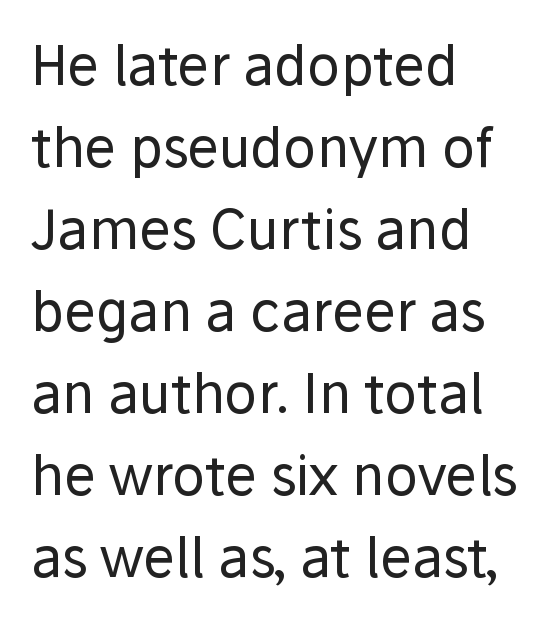
{"serif": "no", "italic": "no", "bold": "no", "weight": "regular", "width": "normal", "stroke_contrast": "low", "x_height": "medium", "monospaced": "no", "underline": "no", "align": "left", "line_spacing": "normal", "line_spacing_ratio": 1.52, "letter_spacing": "normal", "letter_spacing_em": 0.0, "glyph_px": 54}
